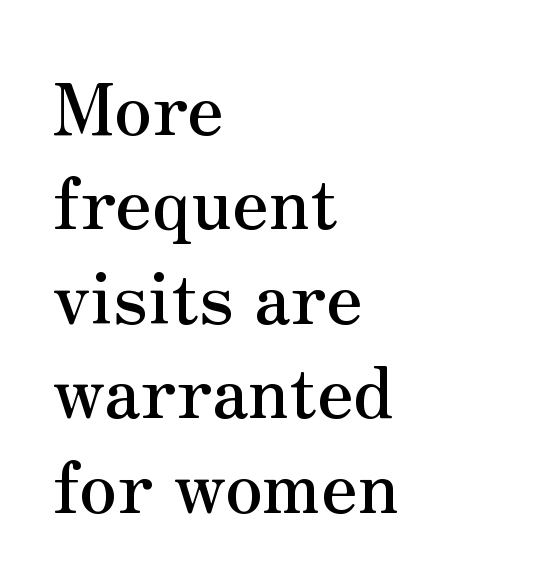
The image shows 71 px serif type, upright; set left-aligned, normal line spacing (1.33x), normal letter spacing, not underlined; medium stroke contrast and a small x-height.
